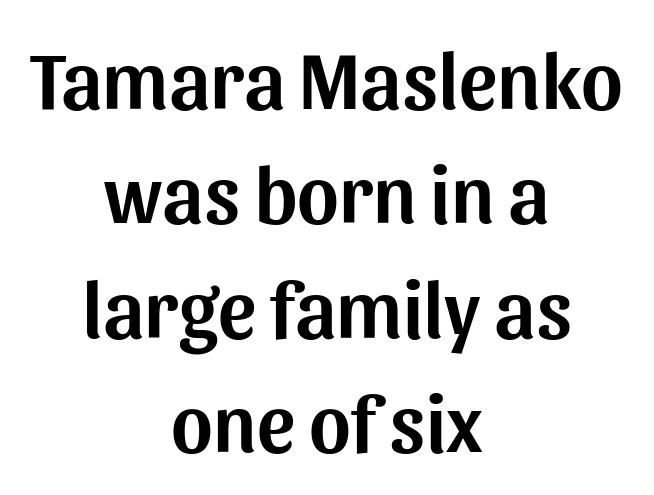
The image shows 80 px sans-serif type, upright; set centered, normal line spacing (1.43x), normal letter spacing, not underlined; medium stroke contrast and a medium x-height.
